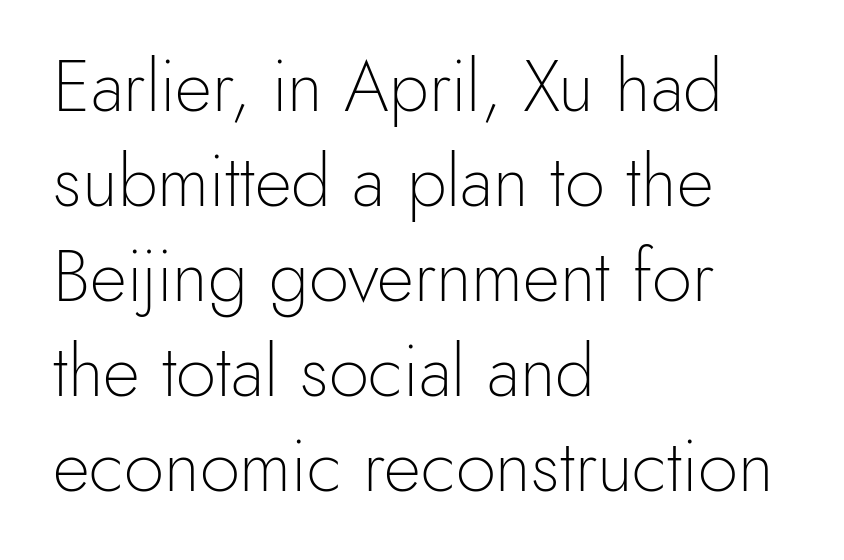
Q: Is the text bold? A: No.
Q: Is the text italic (slanted)? A: No, it is upright.
Q: Is the typeface a serif or a sans-serif typeface? A: Sans-serif.
Q: Is the text underlined? A: No.
Q: How is the paragraph aligned? A: Left-aligned.
Q: Is the spacing between letters normal or unusually wide? A: Normal.
Q: Is the spacing between lines tight, normal or loose? A: Normal.
Q: Width (condensed, normal, or wide)? A: Normal.
Q: x-height? A: Small.
Q: Monospaced? A: No.
